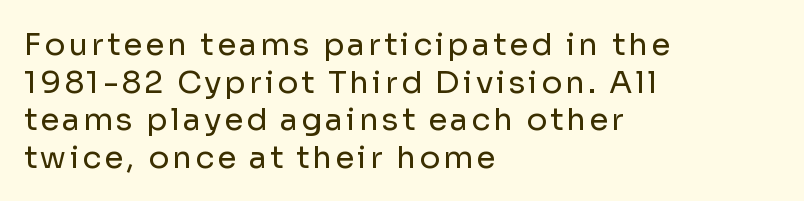
The baseline area is clear. The weight would be labelled regular, book, light, or lighter still. Line beginnings align vertically; line endings do not. Think of a printed novel: that variable character pitch is what you see here.
